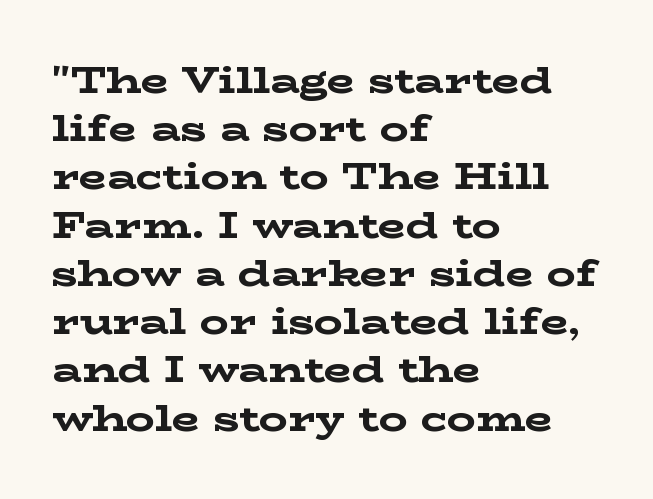
The image shows 36 px bold, wide serif type, upright; set left-aligned, normal line spacing (1.34x), normal letter spacing, not underlined; low stroke contrast and a medium x-height.
